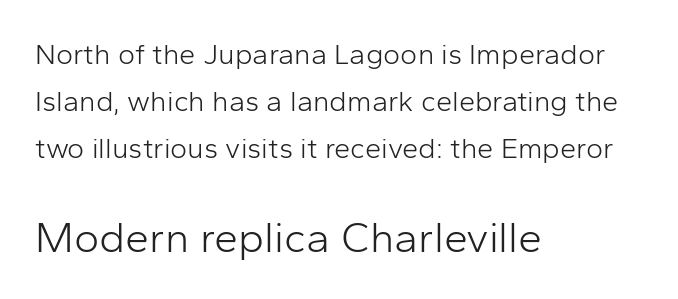
The lower block of text is set noticeably larger than the block above it. A student would call this left alignment; a typographer would say flush left, rag right. The words here are not underlined. Regarding serifs, this sample does without them. A typesetter would mark this as roman, not italic. Regular leading.
